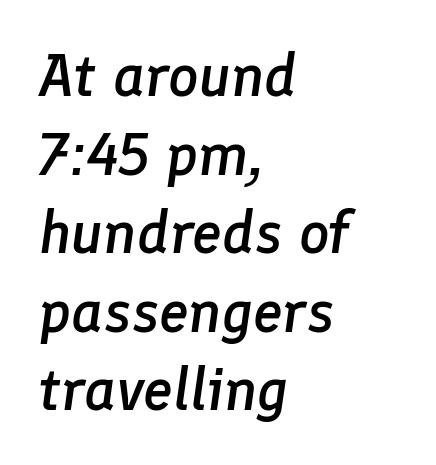
The typography opts for an oblique posture over an upright one. Honestly, there is no underline to notice here at all. Look at the tracking — it's just the regular setting, nothing added. Notice how descenders clear the ascenders below comfortably — that's standard leading.
